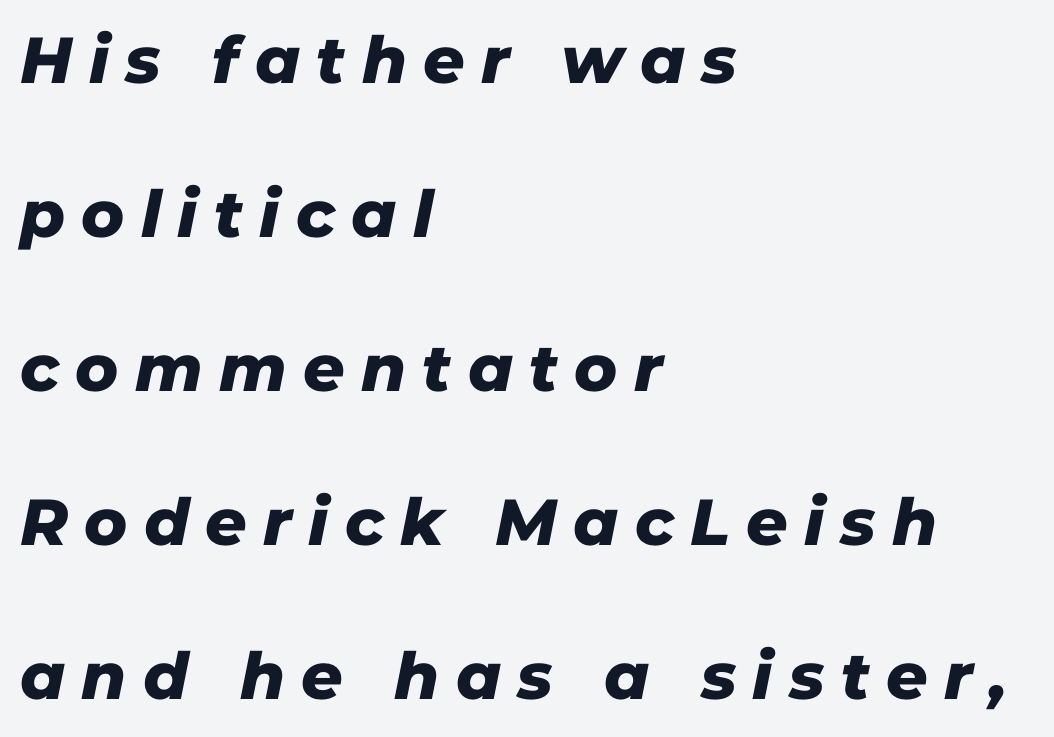
{"serif": "no", "width": "normal", "stroke_contrast": "low", "x_height": "medium", "monospaced": "no", "underline": "no", "align": "left", "line_spacing": "loose", "line_spacing_ratio": 2.37, "letter_spacing": "wide", "letter_spacing_em": 0.25, "glyph_px": 65}
